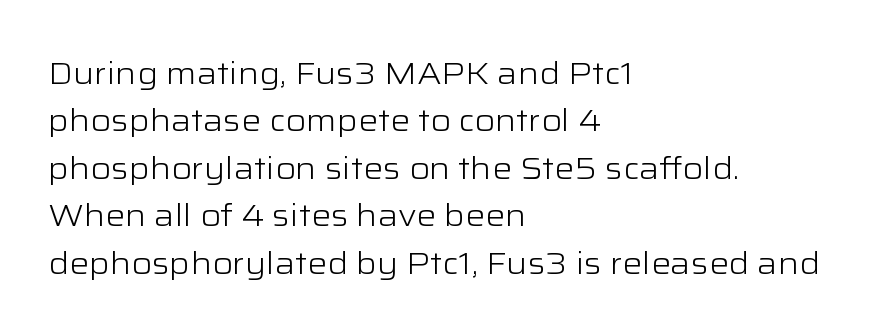
{"serif": "no", "italic": "no", "bold": "no", "weight": "light", "width": "wide", "stroke_contrast": "low", "x_height": "medium", "monospaced": "no", "underline": "no", "align": "left", "line_spacing": "normal", "line_spacing_ratio": 1.53, "letter_spacing": "normal", "letter_spacing_em": 0.0, "glyph_px": 31}
